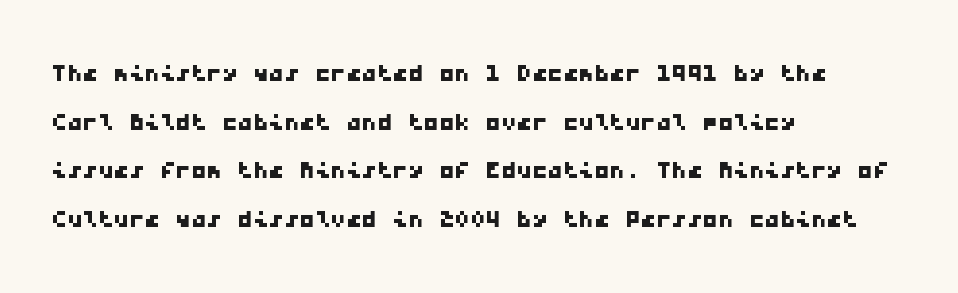
This sample is left-justified, so line endings fall wherever the words run out. This rendering employs a face without finishing strokes, i.e., a sans-serif. The designer left line spacing at the default. No word sits above an underline. A typesetter would call this zero additional tracking.
